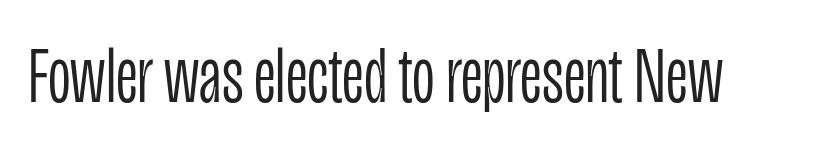
The image shows 79 px light, condensed sans-serif type, upright; set normal letter spacing, not underlined; low stroke contrast and a large x-height.
